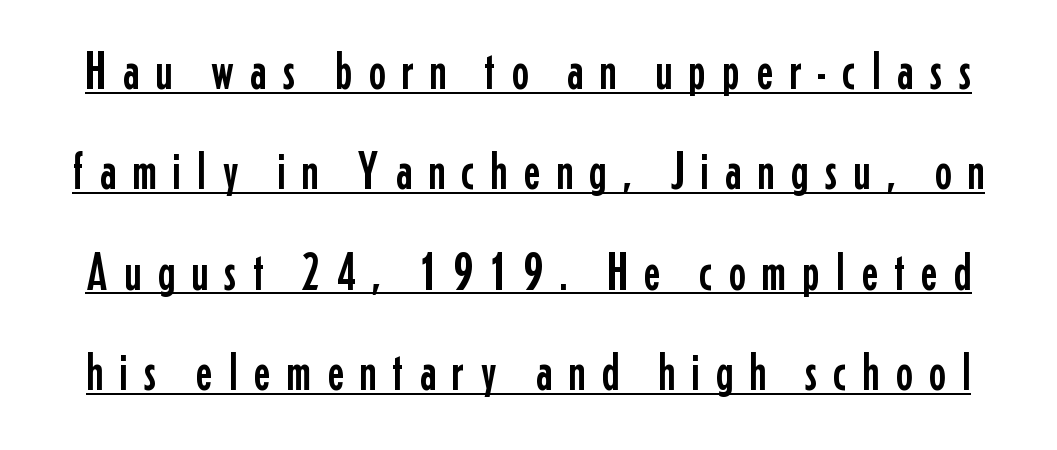
{"serif": "no", "italic": "no", "width": "condensed", "stroke_contrast": "low", "x_height": "medium", "monospaced": "no", "underline": "yes", "line_spacing": "loose", "line_spacing_ratio": 1.93, "letter_spacing": "wide", "letter_spacing_em": 0.3, "glyph_px": 52}
